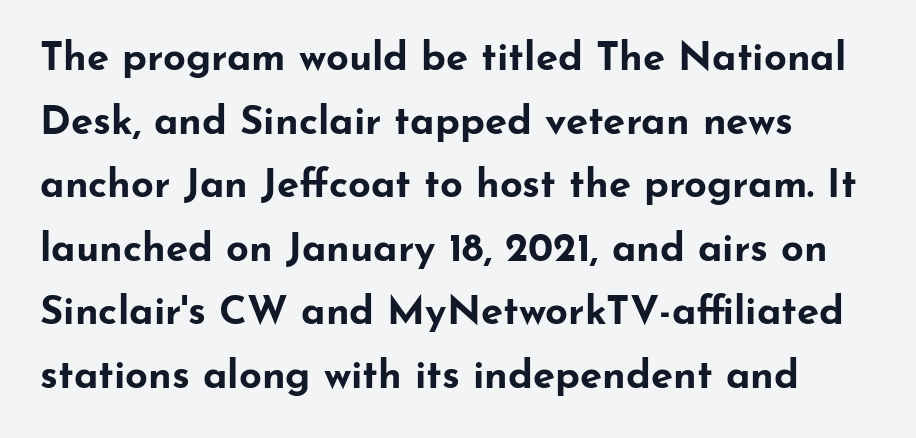
Q: Is the text bold? A: Yes.
Q: Is the text italic (slanted)? A: No, it is upright.
Q: Is the typeface a serif or a sans-serif typeface? A: Sans-serif.
Q: Is the text underlined? A: No.
Q: Is the spacing between letters normal or unusually wide? A: Normal.
Q: Is the spacing between lines tight, normal or loose? A: Normal.
Q: Width (condensed, normal, or wide)? A: Wide.
Q: Stroke contrast? A: Low.
Q: x-height? A: Small.
Q: Monospaced? A: No.
